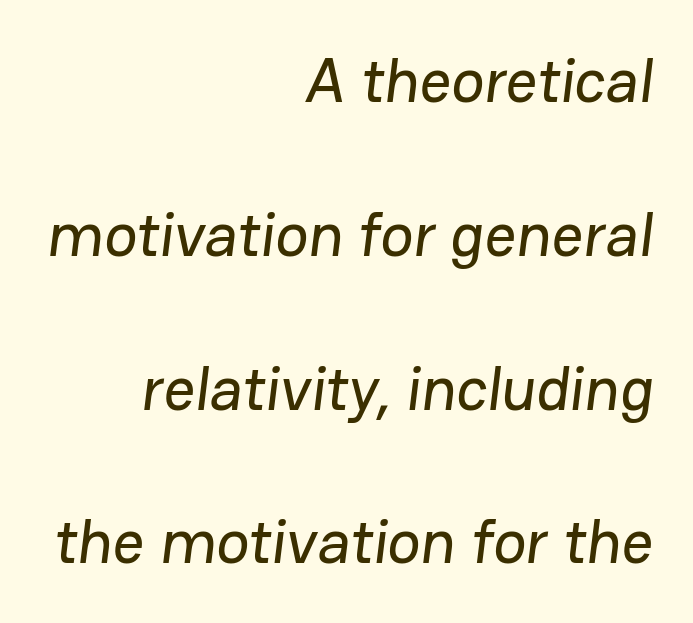
{"serif": "no", "width": "normal", "stroke_contrast": "low", "x_height": "medium", "monospaced": "no", "underline": "no", "align": "right", "line_spacing": "loose", "line_spacing_ratio": 2.48, "letter_spacing": "normal", "letter_spacing_em": 0.0, "glyph_px": 62}
